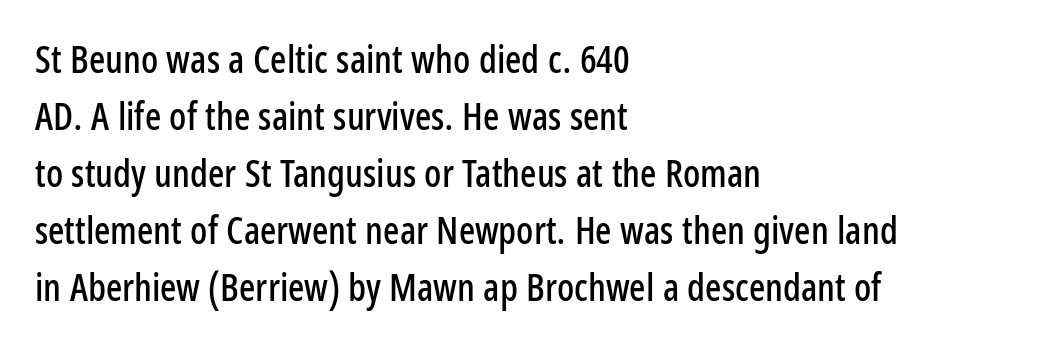
Line spacing here is normal. Nope, no serifs anywhere on these letters. This is roman type, the default non-slanted kind. Lines of text with bare space underneath. Is this a fixed-width face? No — the glyphs have proportional, varying widths. Tracking here is standard; glyphs follow each other at the usual distance.
